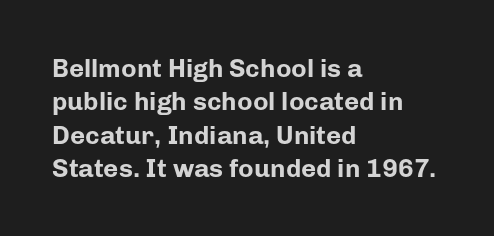
In terms of posture, this sample is upright. Look at the stroke-to-counter ratio: heavy, a bold. Notice how descenders clear the ascenders below comfortably — that's standard leading. The zone under the glyphs is completely vacant. The rendering keeps characters at their native spacing.
